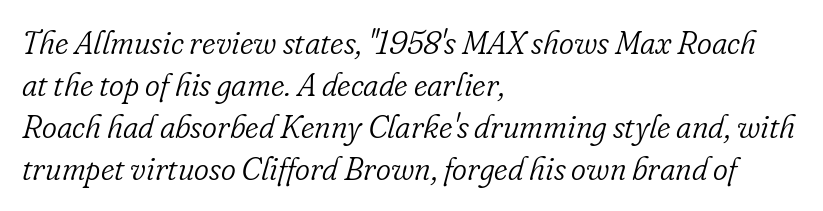
The image shows 32 px light serif type, italic (leaning right); set left-aligned, normal line spacing (1.31x), normal letter spacing, not underlined; low stroke contrast and a small x-height.
